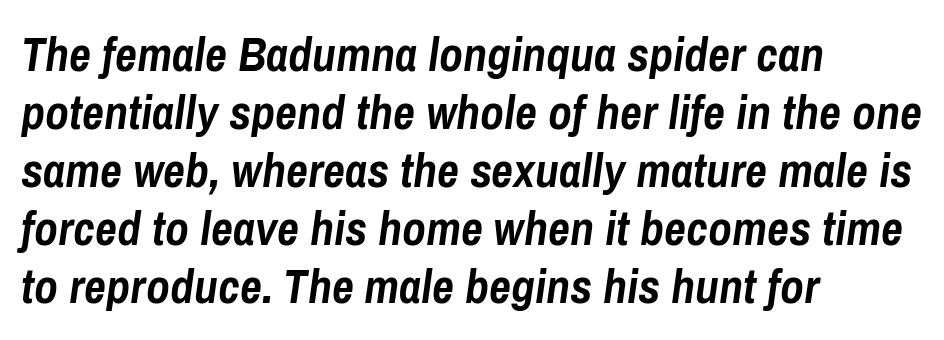
The image shows 48 px semibold, condensed type, italic (leaning right); set left-aligned, line spacing 1.21x, normal letter spacing, not underlined; low stroke contrast and a medium x-height.
